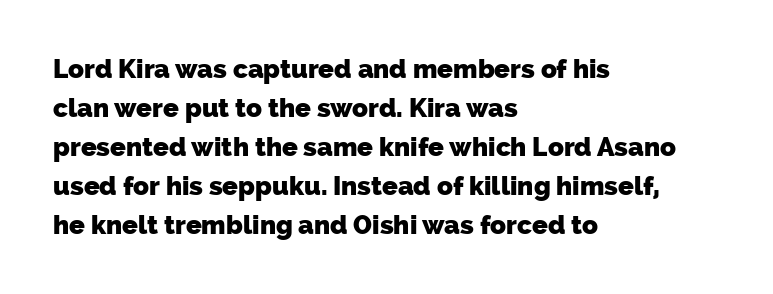
Q: Is the text bold? A: Yes.
Q: Is the text underlined? A: No.
Q: How is the paragraph aligned? A: Left-aligned.
Q: Is the spacing between letters normal or unusually wide? A: Normal.
Q: Is the spacing between lines tight, normal or loose? A: Normal.
